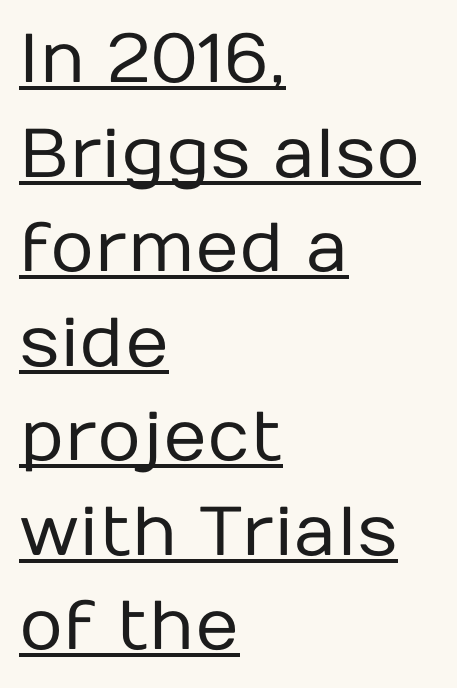
{"serif": "no", "italic": "no", "bold": "no", "weight": "regular", "width": "normal", "stroke_contrast": "low", "x_height": "medium", "monospaced": "no", "underline": "yes", "align": "left", "line_spacing": "normal", "line_spacing_ratio": 1.37, "letter_spacing": "normal", "letter_spacing_em": 0.0, "glyph_px": 69}
